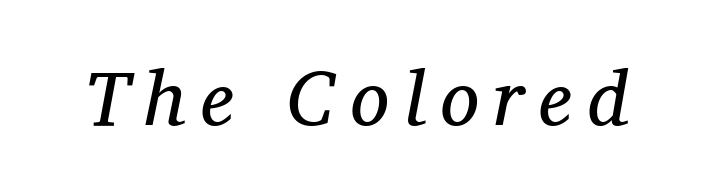
The type family on display is of the serif kind. The font is comparable to plain body text, perhaps lighter. Every character sits at an angle, as italics do. Check the space under the baseline: it is left empty.
